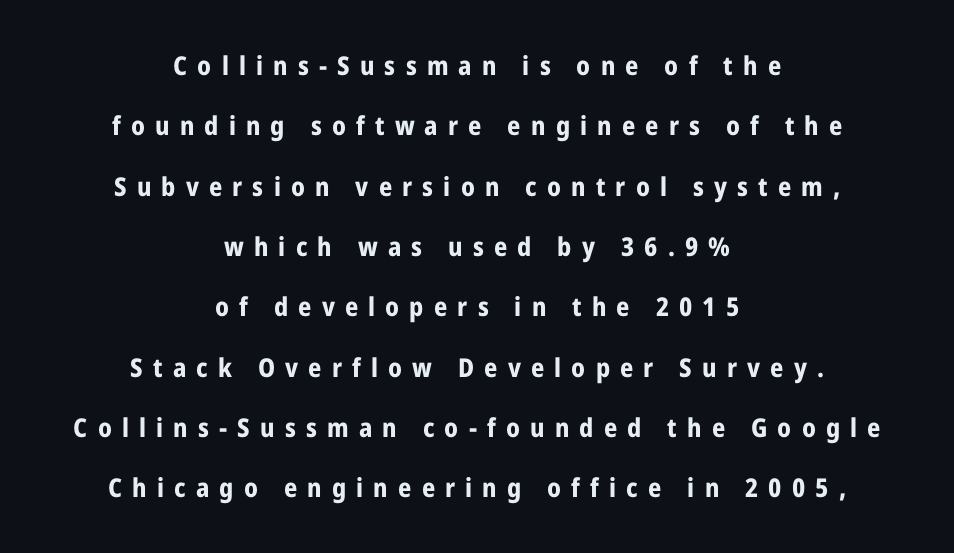
Does the copy run flush right? No — it is centered line by line. Spacing between characters has been opened up far beyond the box default. The passage shown stacks its lines with a broad gap. The lettering stays uniformly vertical, giving the passage a roman look.
